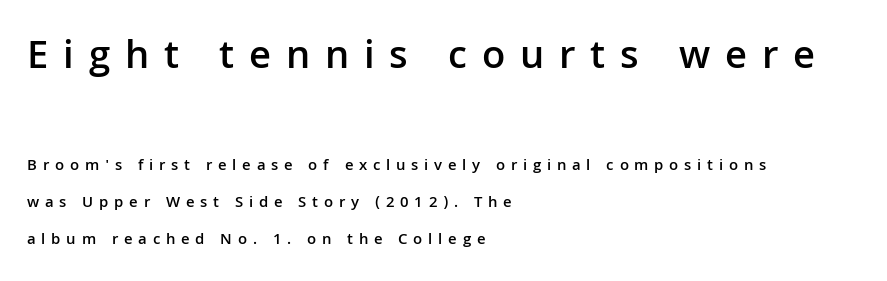
The image shows 41 px semibold sans-serif type, upright; set left-aligned, loose line spacing (2.3x), unusually wide letter spacing (+0.36 em), not underlined; the first (top) block is 2.56x larger; low stroke contrast and a medium x-height.
